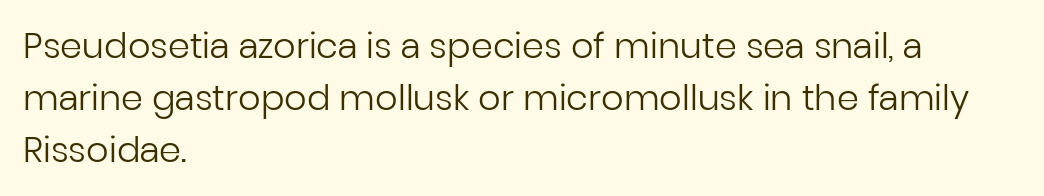
Q: Is the text bold? A: No.
Q: Is the text italic (slanted)? A: No, it is upright.
Q: Is the typeface a serif or a sans-serif typeface? A: Sans-serif.
Q: Is the text underlined? A: No.
Q: How is the paragraph aligned? A: Left-aligned.
Q: Is the spacing between letters normal or unusually wide? A: Normal.
Q: Is the spacing between lines tight, normal or loose? A: Normal.
Q: Width (condensed, normal, or wide)? A: Normal.
Q: Stroke contrast? A: Low.
Q: x-height? A: Medium.
Q: Monospaced? A: No.
